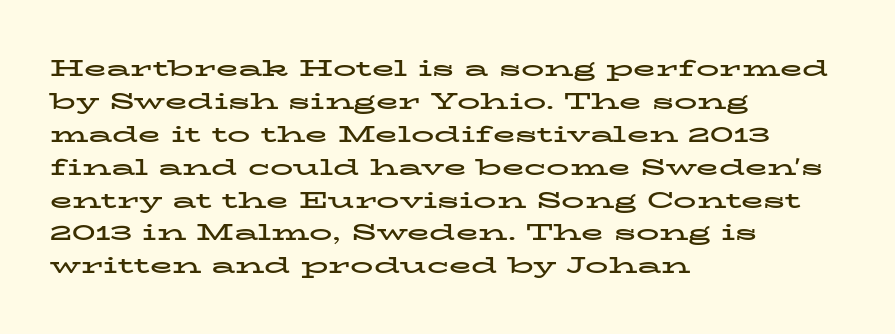
Q: Is the text bold? A: Yes.
Q: Is the text italic (slanted)? A: No, it is upright.
Q: Is the text underlined? A: No.
Q: How is the paragraph aligned? A: Left-aligned.
Q: Is the spacing between letters normal or unusually wide? A: Normal.
Q: Is the spacing between lines tight, normal or loose? A: Normal.
